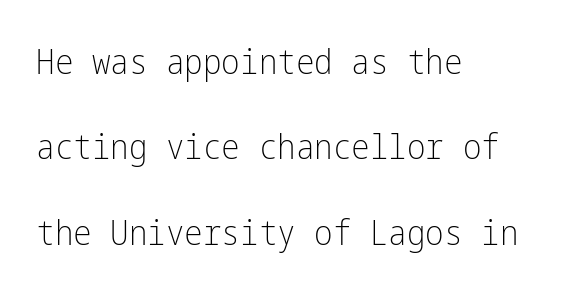
Leading is clearly above the norm, producing a sparse column. Summary of weight: not heavy and not bold. Characters follow at the spacing the type designer built in. Alignment: flush left. The glyphs are unaccompanied by any horizontal stroke below them. Note: no serifs on the glyphs.
